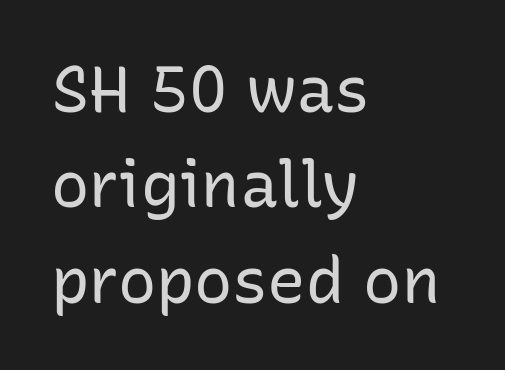
A typesetter would call this zero additional tracking. The passage shown stacks its lines at a standard gap. Letterform terminals end flat and unadorned throughout the passage. Anything drawn beneath the words? Only blank space. Line beginnings align vertically; line endings do not. Style check: upright.
